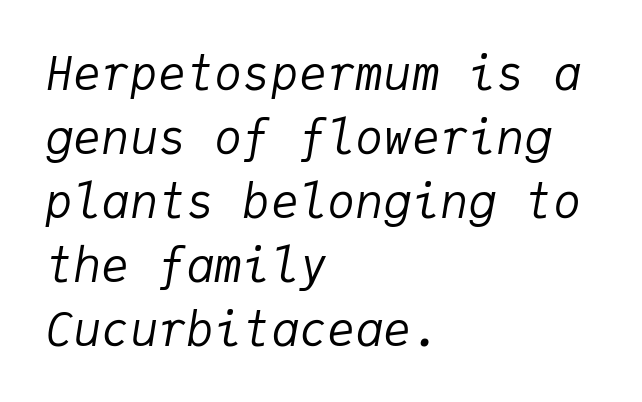
{"italic": "yes", "lean": "right", "slant_degrees": 9, "bold": "no", "weight": "regular", "width": "normal", "stroke_contrast": "low", "x_height": "medium", "monospaced": "yes", "underline": "no", "align": "left", "line_spacing": "normal", "line_spacing_ratio": 1.36, "letter_spacing": "normal", "letter_spacing_em": 0.0, "glyph_px": 47}
